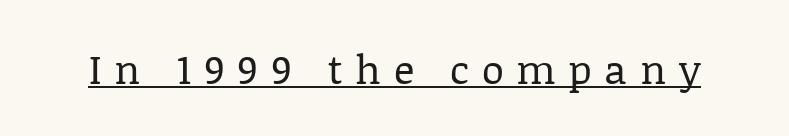
{"serif": "yes", "italic": "no", "bold": "no", "weight": "regular", "width": "normal", "stroke_contrast": "low", "x_height": "large", "monospaced": "no", "underline": "yes", "letter_spacing": "wide", "letter_spacing_em": 0.32, "glyph_px": 40}
